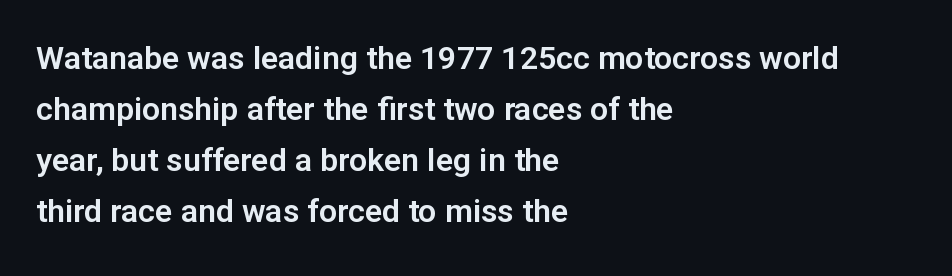
The image shows 32 px sans-serif type, upright; set left-aligned, normal line spacing (1.59x), normal letter spacing, not underlined; low stroke contrast and a medium x-height.
